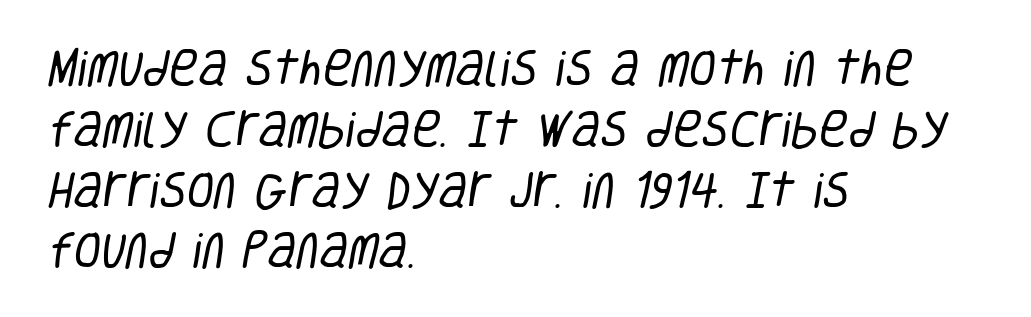
The letters carry no serifs — their stems end cleanly without finishing strokes. Weight: in the light-to-regular range. Default kerning and tracking; the words read as compact shapes. The string is rendered with underlining switched off.
